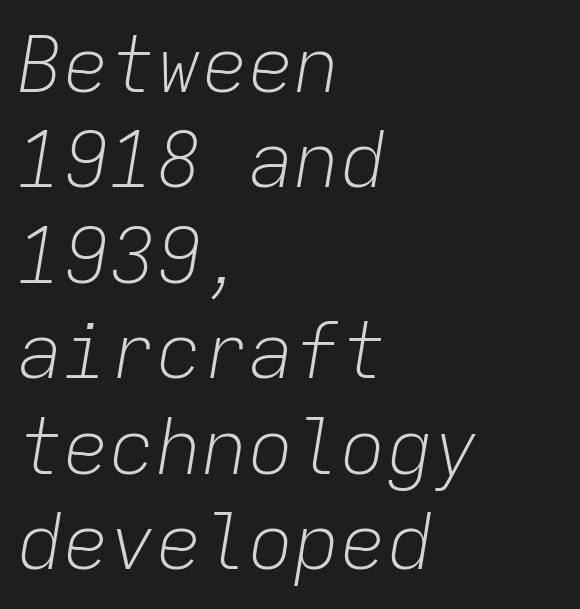
The image shows 77 px light type, italic (leaning right), monospaced; set left-aligned, line spacing 1.24x, normal letter spacing, not underlined; low stroke contrast and a medium x-height.
